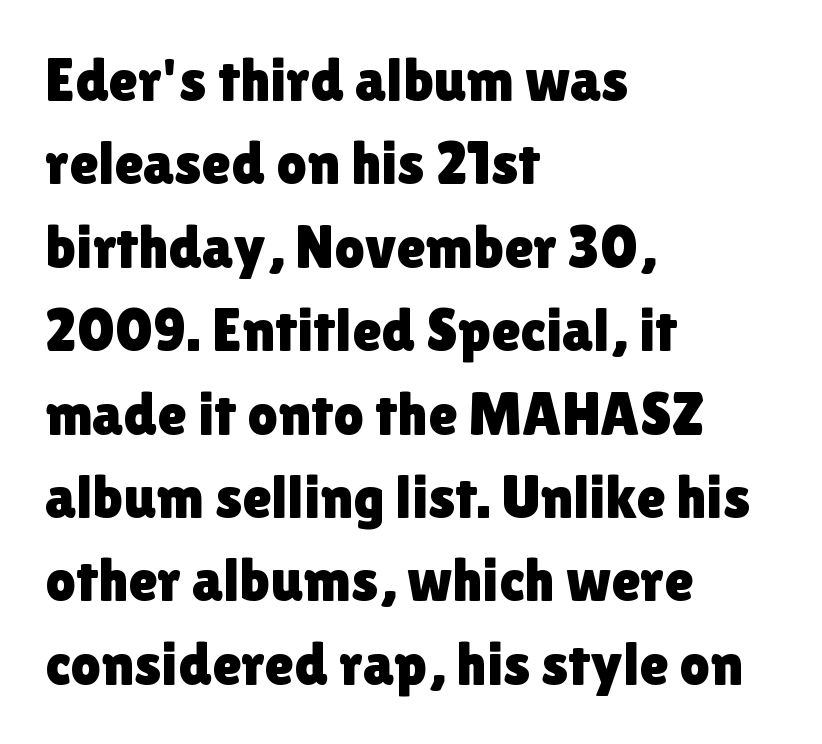
The image shows 60 px sans-serif type, upright; set left-aligned, normal line spacing (1.39x), normal letter spacing, not underlined; low stroke contrast and a medium x-height.
